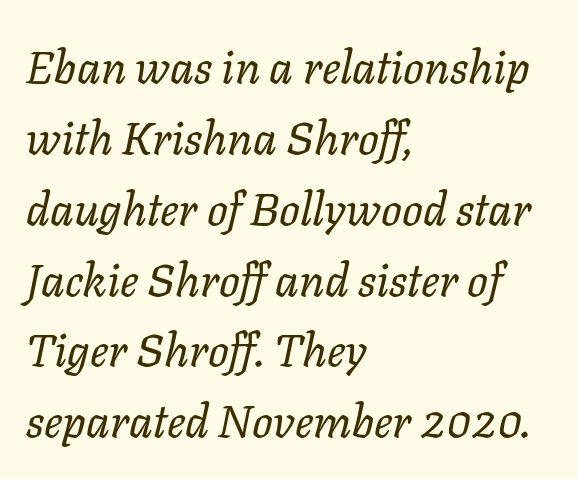
The image shows 46 px regular-weight type, italic (leaning right); set left-aligned, normal line spacing (1.54x), normal letter spacing, not underlined; low stroke contrast and a medium x-height.
